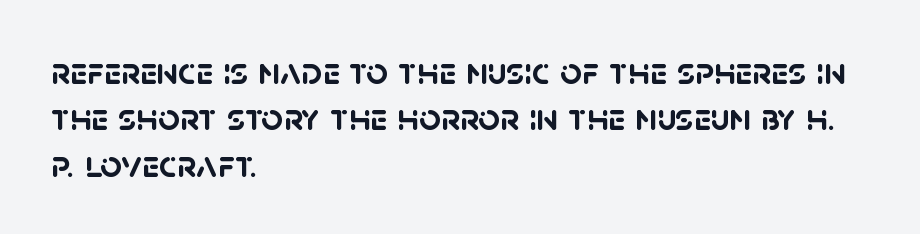
Q: Is the text bold? A: Yes.
Q: Is the typeface a serif or a sans-serif typeface? A: Sans-serif.
Q: Is the text underlined? A: No.
Q: How is the paragraph aligned? A: Left-aligned.
Q: Is the spacing between letters normal or unusually wide? A: Normal.
Q: Width (condensed, normal, or wide)? A: Normal.
Q: Stroke contrast? A: Low.
Q: x-height? A: Large.
Q: Monospaced? A: No.
